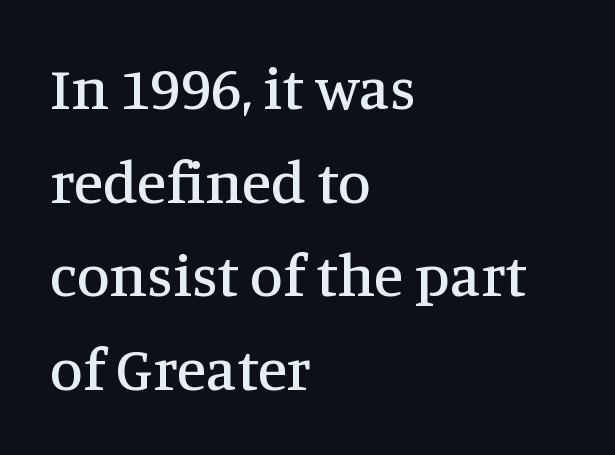
The image shows 60 px serif type, upright; set left-aligned, normal line spacing (1.56x), normal letter spacing, not underlined; medium stroke contrast and a large x-height.
